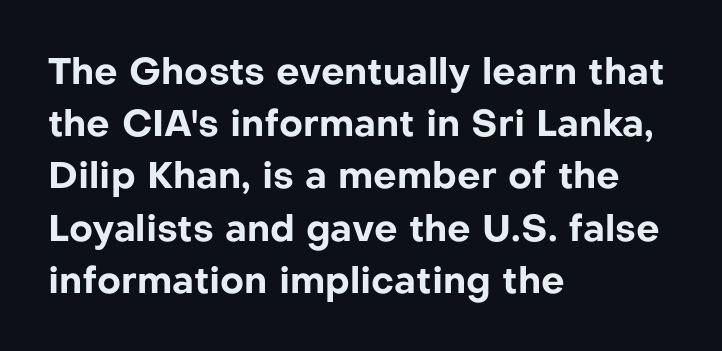
Q: Is the text bold? A: Yes.
Q: Is the text italic (slanted)? A: No, it is upright.
Q: Is the typeface a serif or a sans-serif typeface? A: Sans-serif.
Q: Is the text underlined? A: No.
Q: How is the paragraph aligned? A: Left-aligned.
Q: Is the spacing between letters normal or unusually wide? A: Normal.
Q: Is the spacing between lines tight, normal or loose? A: Normal.
Q: Width (condensed, normal, or wide)? A: Normal.
Q: Stroke contrast? A: Low.
Q: x-height? A: Medium.
Q: Monospaced? A: No.
